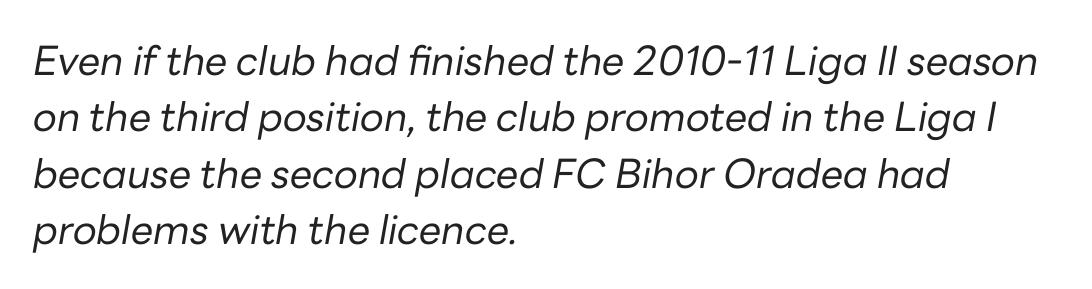
Clear beneath every line of the passage. A typesetter would call this proportional, since set widths differ per character. A classic flush-left, rag-right setting is used for this passage. No heavy texture on the line: the type isn't bold. Looking at the ascenders, they clearly lean.
